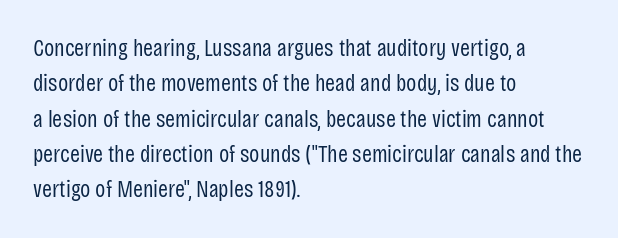
The image shows 24 px text type, upright; set left-aligned, normal line spacing (1.47x), normal letter spacing, not underlined.
